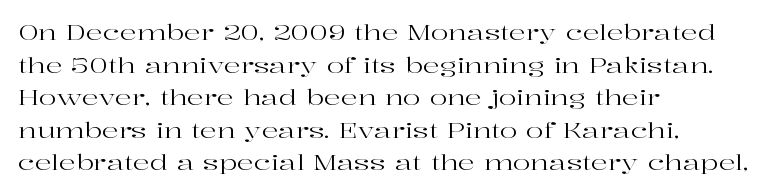
Q: Is the text bold? A: No.
Q: Is the text italic (slanted)? A: No, it is upright.
Q: Is the text underlined? A: No.
Q: How is the paragraph aligned? A: Left-aligned.
Q: Is the spacing between letters normal or unusually wide? A: Normal.
Q: Is the spacing between lines tight, normal or loose? A: Normal.
